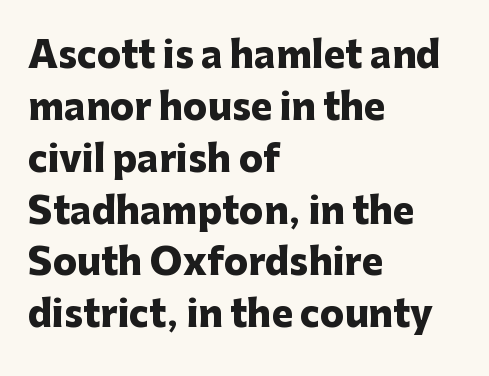
{"serif": "no", "italic": "no", "bold": "yes", "weight": "heavy", "width": "normal", "stroke_contrast": "low", "x_height": "medium", "monospaced": "no", "underline": "no", "align": "left", "line_spacing": "normal", "line_spacing_ratio": 1.44, "letter_spacing": "normal", "letter_spacing_em": 0.0, "glyph_px": 36}
